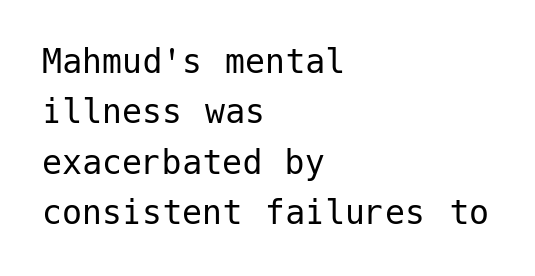
{"serif": "no", "italic": "no", "bold": "no", "weight": "regular", "width": "normal", "stroke_contrast": "low", "x_height": "medium", "underline": "no", "align": "left", "line_spacing": "normal", "line_spacing_ratio": 1.26, "letter_spacing": "normal", "letter_spacing_em": 0.0, "glyph_px": 40}
